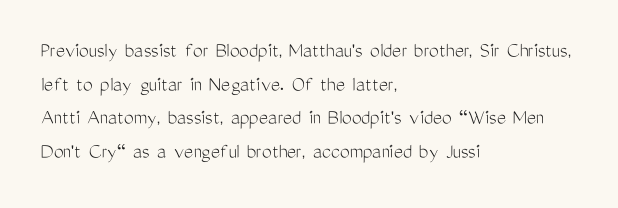
Q: Is the text bold? A: No.
Q: Is the text italic (slanted)? A: No, it is upright.
Q: Is the text underlined? A: No.
Q: How is the paragraph aligned? A: Left-aligned.
Q: Is the spacing between letters normal or unusually wide? A: Normal.
Q: Is the spacing between lines tight, normal or loose? A: Normal.
